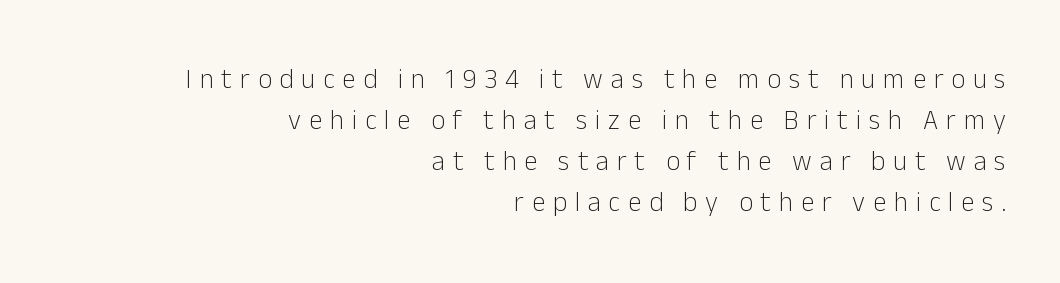
{"italic": "no", "bold": "no", "underline": "no", "align": "right", "line_spacing": "normal", "line_spacing_ratio": 1.52, "letter_spacing": "wide", "letter_spacing_em": 0.29, "glyph_px": 27}
